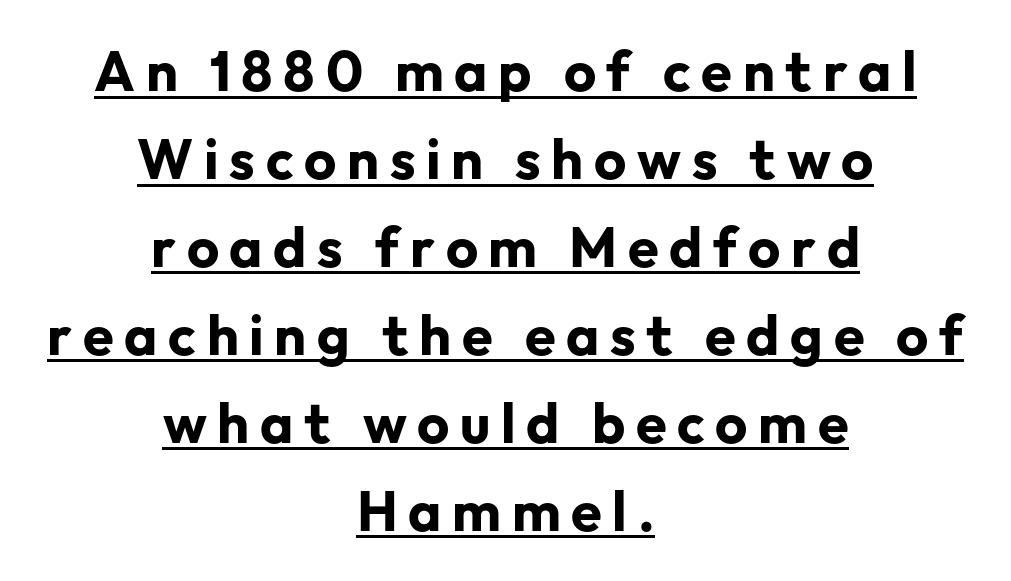
The image shows 56 px bold sans-serif type, upright; set centered, normal line spacing (1.57x), underlined; low stroke contrast and a medium x-height.
